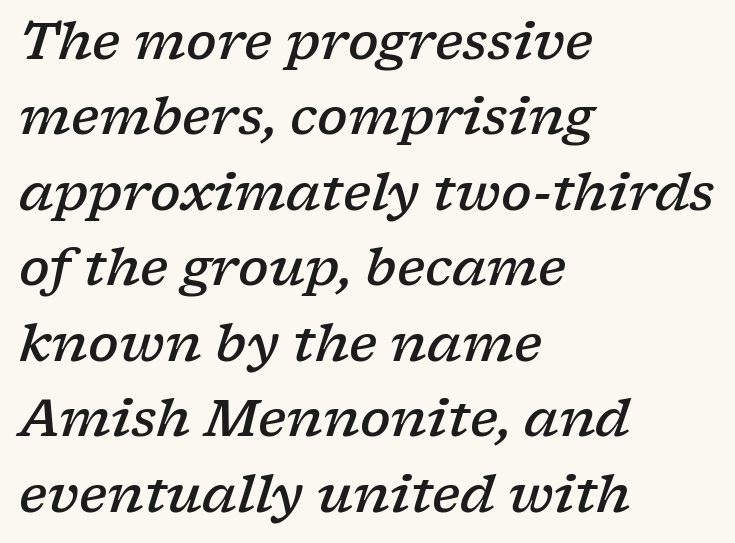
I'd describe the lettering as semibold — firm but not a full bold. The horizontal fit of the characters is conventional and even. The baseline area is clear. Does the type have serifs? Yes, each stem ends in a small foot. The rendering applies a slant to the glyphs.
